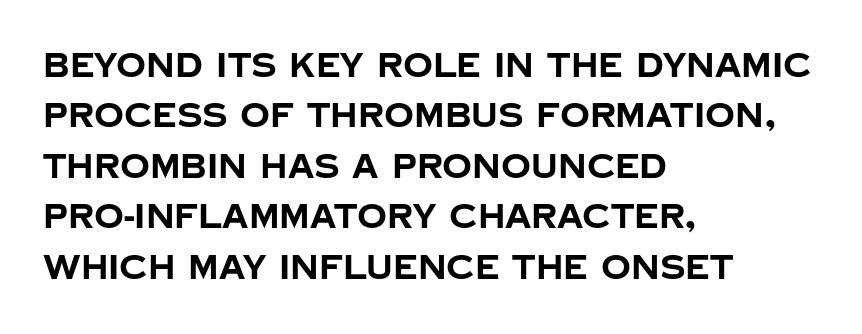
{"serif": "no", "italic": "no", "bold": "yes", "weight": "bold", "width": "normal", "stroke_contrast": "low", "x_height": "large", "monospaced": "no", "underline": "no", "align": "left", "line_spacing": "normal", "line_spacing_ratio": 1.53, "letter_spacing": "normal", "letter_spacing_em": 0.0, "glyph_px": 33}
